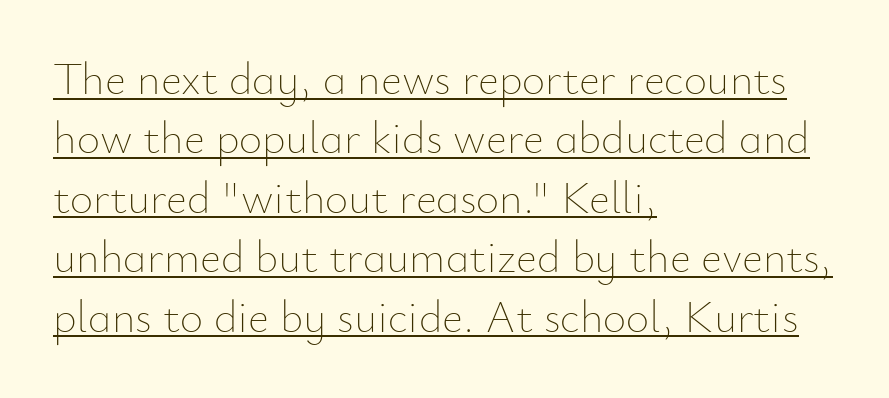
The image shows 45 px thin type, upright; set left-aligned, normal line spacing (1.32x), normal letter spacing, underlined; low stroke contrast and a small x-height.
